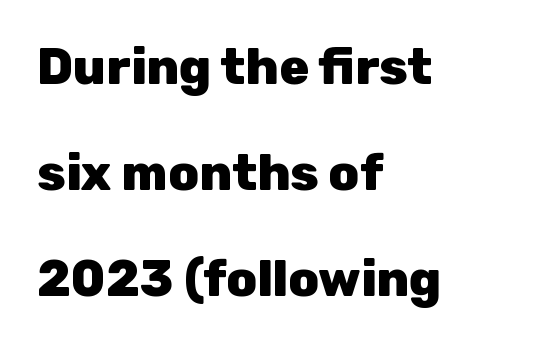
Q: Is the text bold? A: Yes.
Q: Is the text italic (slanted)? A: No, it is upright.
Q: Is the typeface a serif or a sans-serif typeface? A: Sans-serif.
Q: Is the text underlined? A: No.
Q: How is the paragraph aligned? A: Left-aligned.
Q: Is the spacing between letters normal or unusually wide? A: Normal.
Q: Is the spacing between lines tight, normal or loose? A: Loose.
Q: Width (condensed, normal, or wide)? A: Normal.
Q: Stroke contrast? A: Low.
Q: x-height? A: Medium.
Q: Monospaced? A: No.
